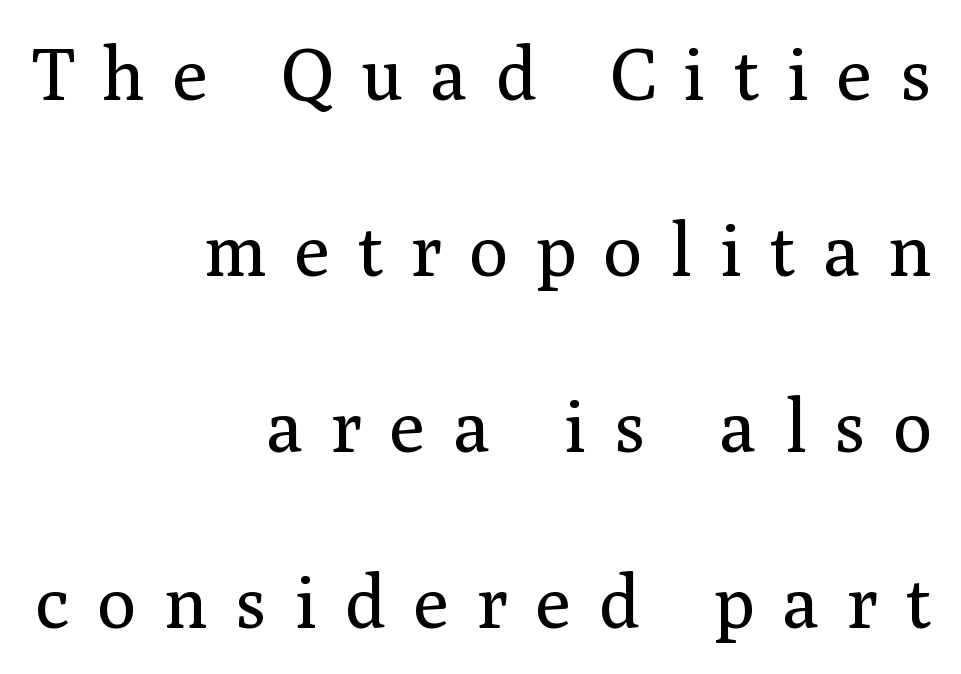
A typesetter would mark this as roman, not italic. You could fit nearly another row in the gap between these rows. A typesetter would call this heavily tracked-out type. Weight: regular or lighter.
